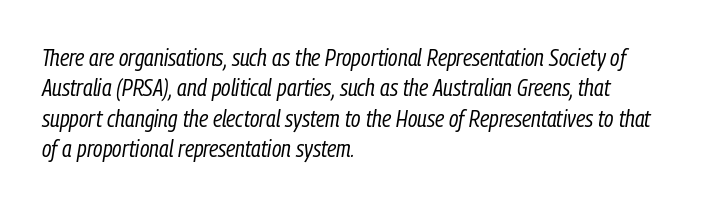
{"italic": "yes", "lean": "right", "slant_degrees": 9, "bold": "no", "underline": "no", "align": "left", "line_spacing": "normal", "line_spacing_ratio": 1.27, "letter_spacing": "normal", "letter_spacing_em": 0.0, "glyph_px": 24}
